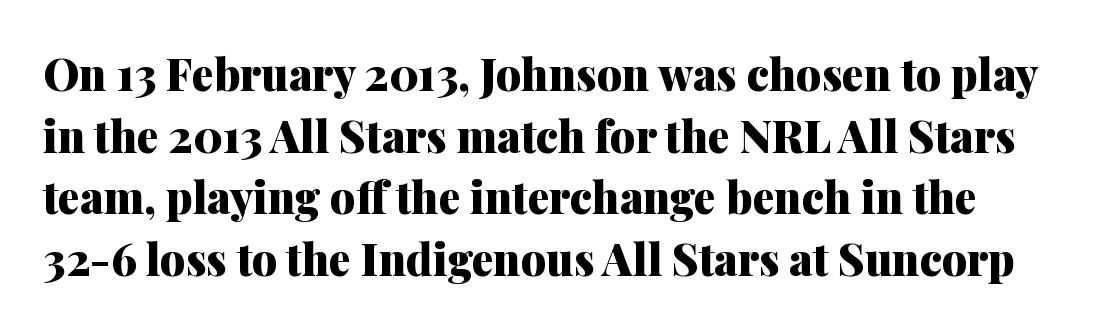
{"serif": "yes", "italic": "no", "bold": "yes", "weight": "heavy", "width": "normal", "stroke_contrast": "medium", "x_height": "medium", "monospaced": "no", "underline": "no", "line_spacing": "normal", "line_spacing_ratio": 1.4, "letter_spacing": "normal", "letter_spacing_em": 0.0, "glyph_px": 44}
